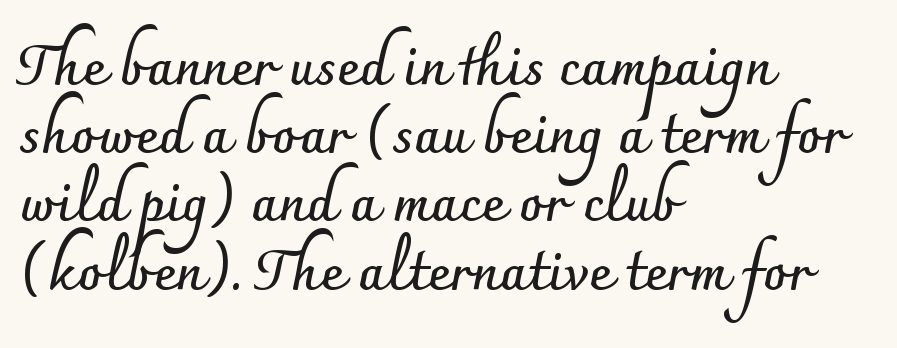
Q: Is the text bold? A: Yes.
Q: Is the text italic (slanted)? A: Yes.
Q: Is the typeface a serif or a sans-serif typeface? A: Sans-serif.
Q: Is the text underlined? A: No.
Q: How is the paragraph aligned? A: Left-aligned.
Q: Is the spacing between letters normal or unusually wide? A: Normal.
Q: Width (condensed, normal, or wide)? A: Normal.
Q: Stroke contrast? A: Low.
Q: x-height? A: Small.
Q: Monospaced? A: No.
